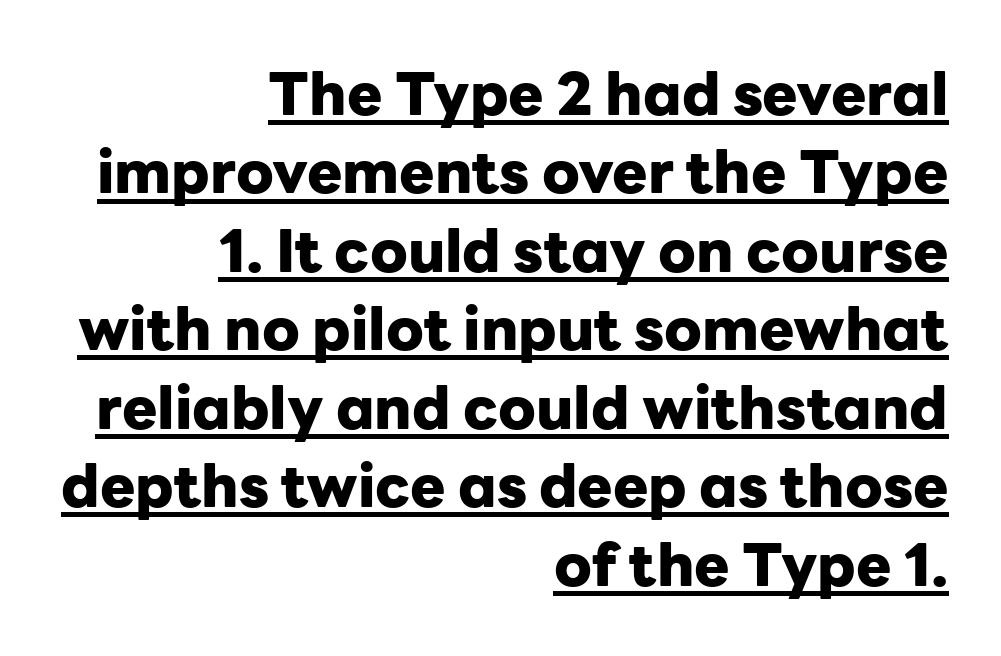
Varying glyph widths throughout — classic text-font behaviour. Strong, thick strokes mark this as bold type. Caption: lettering with a line underneath. Short note: letters normally spaced. Visually the block forms a straight wall on the right and a jagged coastline on the left.
